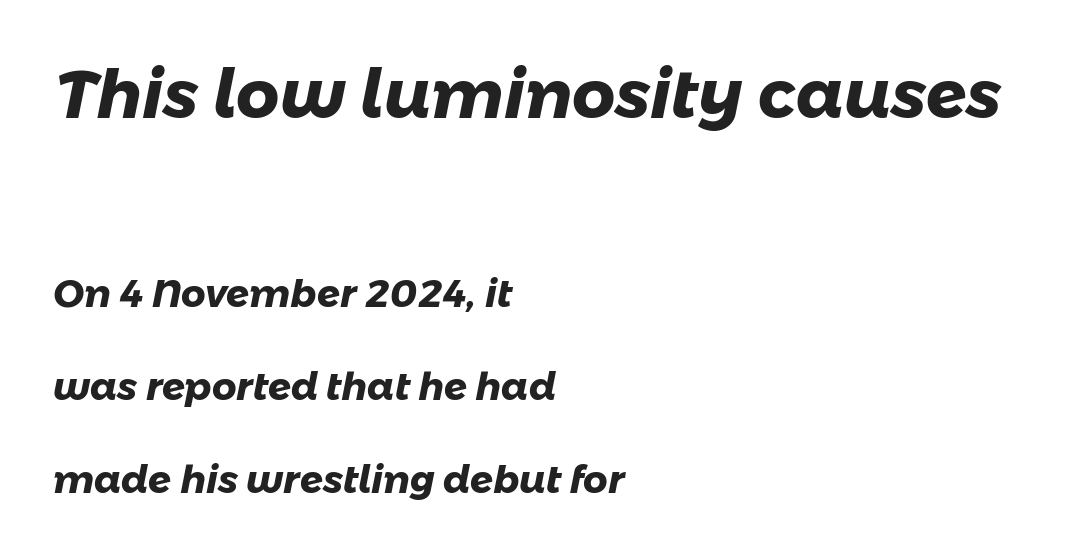
{"serif": "no", "bold": "yes", "weight": "heavy", "width": "normal", "stroke_contrast": "low", "x_height": "medium", "monospaced": "no", "underline": "no", "align": "left", "line_spacing": "loose", "line_spacing_ratio": 2.44, "letter_spacing": "normal", "letter_spacing_em": 0.0, "larger_block": "first", "size_ratio": 1.76, "glyph_px": 67}
